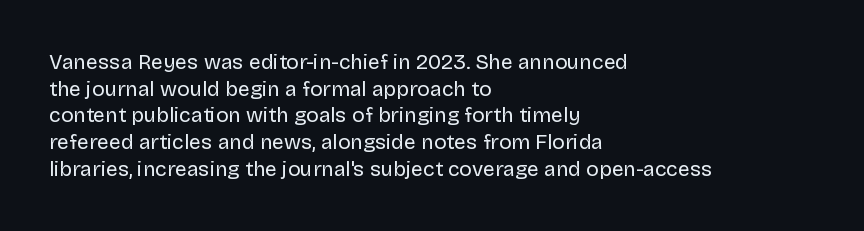
{"italic": "no", "bold": "no", "underline": "no", "align": "left", "line_spacing": "normal", "line_spacing_ratio": 1.27, "letter_spacing": "normal", "letter_spacing_em": 0.0, "glyph_px": 21}
